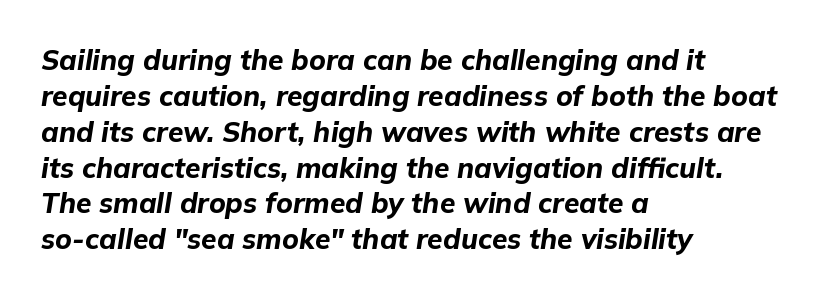
The image shows 28 px bold type, italic (leaning right); set left-aligned, normal line spacing (1.28x), normal letter spacing, not underlined; low stroke contrast and a medium x-height.
